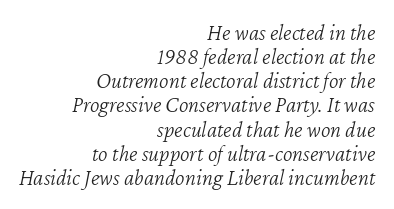
Weight: regular or lighter. You can tell it's italic because the verticals aren't actually vertical. Type without underlining. Inter-character spacing is left at the font's built-in metrics. Visually the block forms a straight wall on the right and a jagged coastline on the left. Is there much room between lines? No — they nearly touch.
